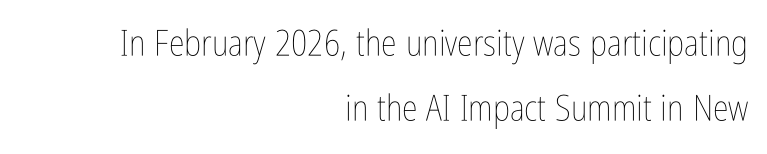
{"italic": "no", "bold": "no", "weight": "thin", "width": "condensed", "stroke_contrast": "low", "x_height": "medium", "monospaced": "no", "underline": "no", "align": "right", "line_spacing_ratio": 1.81, "letter_spacing": "normal", "letter_spacing_em": 0.0, "glyph_px": 36}
